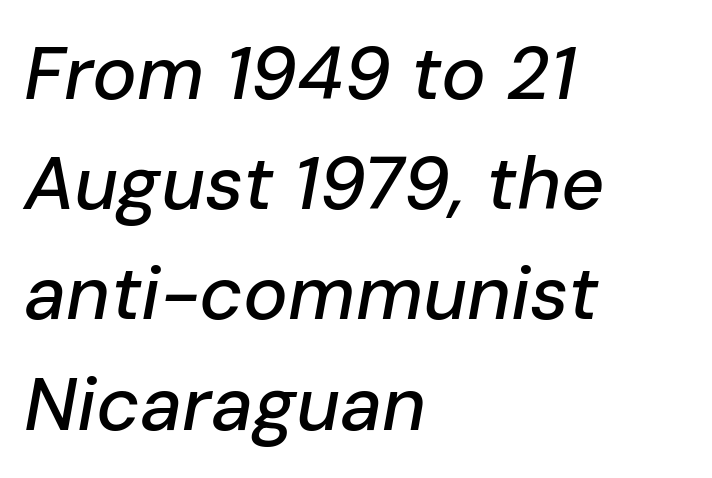
Does extra space separate the letters? No, they use regular spacing. Regarding leading, the lines here are spaced in the standard way. The space beneath each line is pristine and unruled. Slanted lettering throughout. Every row of glyphs begins at an identical x-position on the left. The rendering uses natural spacing where letterforms have individual widths.
